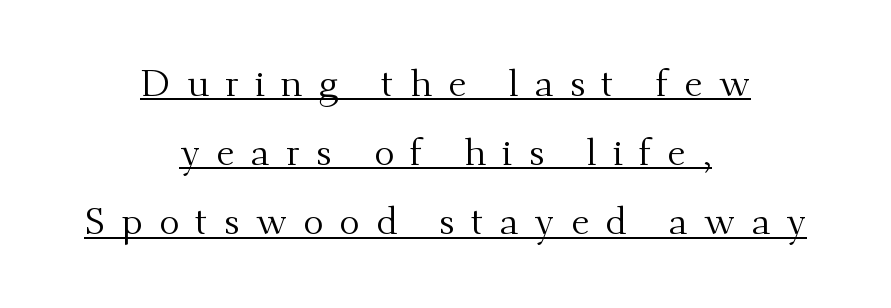
{"serif": "yes", "italic": "no", "bold": "no", "weight": "regular", "width": "normal", "stroke_contrast": "medium", "x_height": "small", "monospaced": "no", "underline": "yes", "align": "center", "line_spacing_ratio": 1.82, "letter_spacing": "wide", "letter_spacing_em": 0.43, "glyph_px": 38}
